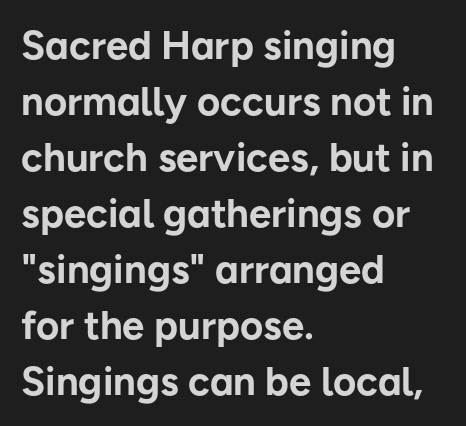
Q: Is the text bold? A: Yes.
Q: Is the text italic (slanted)? A: No, it is upright.
Q: Is the typeface a serif or a sans-serif typeface? A: Sans-serif.
Q: Is the text underlined? A: No.
Q: How is the paragraph aligned? A: Left-aligned.
Q: Is the spacing between letters normal or unusually wide? A: Normal.
Q: Is the spacing between lines tight, normal or loose? A: Normal.
Q: Width (condensed, normal, or wide)? A: Normal.
Q: Stroke contrast? A: Low.
Q: x-height? A: Medium.
Q: Monospaced? A: No.
